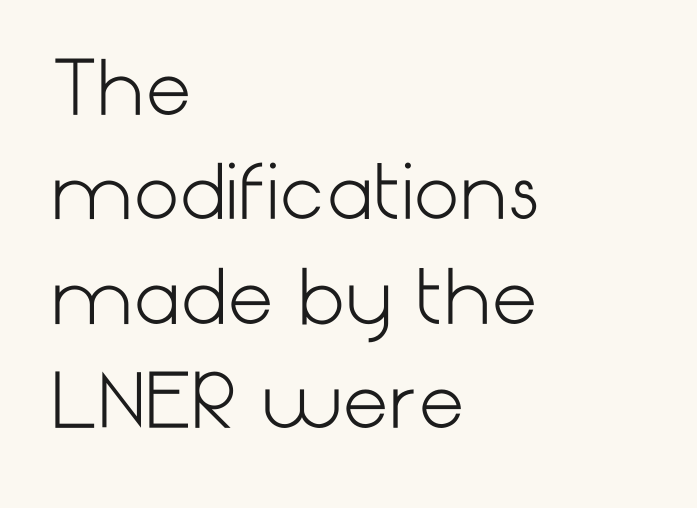
The baseline area is clear. The typography opts for an upright posture over an oblique one. Typeset ragged right — the left edge is the straight one. Regarding serifs, this sample does without them. These glyphs show unthickened strokes, regular width or finer. Look at the tracking — it's just the regular setting, nothing added.
